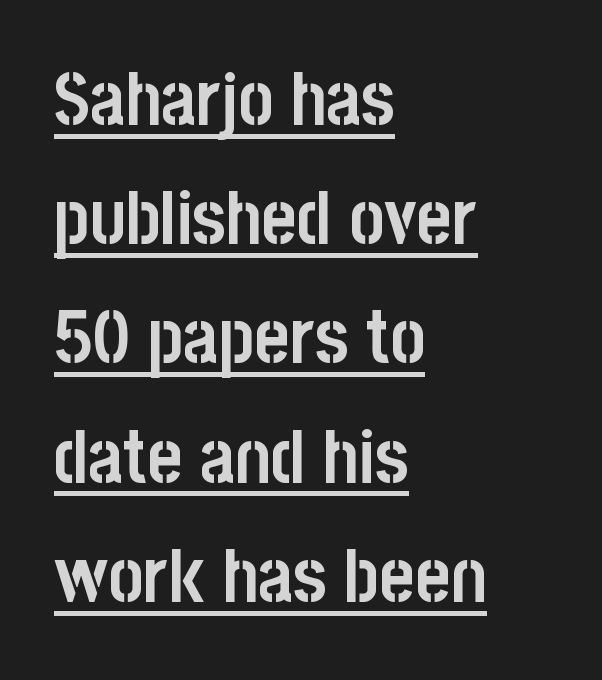
Q: Is the text bold? A: Yes.
Q: Is the text italic (slanted)? A: No, it is upright.
Q: Is the typeface a serif or a sans-serif typeface? A: Sans-serif.
Q: Is the text underlined? A: Yes.
Q: How is the paragraph aligned? A: Left-aligned.
Q: Is the spacing between letters normal or unusually wide? A: Normal.
Q: Is the spacing between lines tight, normal or loose? A: Normal.
Q: Width (condensed, normal, or wide)? A: Condensed.
Q: Stroke contrast? A: Low.
Q: x-height? A: Large.
Q: Monospaced? A: No.
